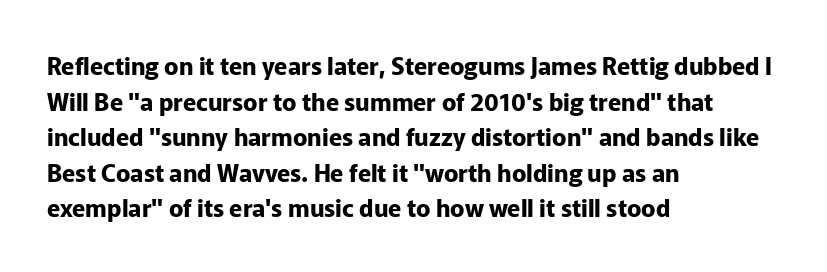
Its strokes are broad and dark, the hallmark of bold type. Short and long lines alike share a common starting point at left. Reading down the column, the eye jumps a familiar distance to each next line. Bare-footed words on every line.
